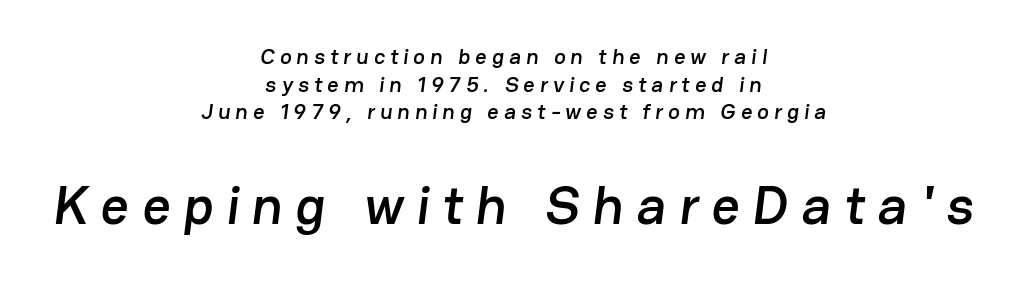
Q: Is the typeface a serif or a sans-serif typeface? A: Sans-serif.
Q: Is the text underlined? A: No.
Q: How is the paragraph aligned? A: Centered.
Q: Is the spacing between letters normal or unusually wide? A: Unusually wide.
Q: Is the spacing between lines tight, normal or loose? A: Normal.
Q: Which block of text is set in a larger size, the first (top) or the second (bottom)? A: The second (bottom) one.
Q: Width (condensed, normal, or wide)? A: Normal.
Q: Stroke contrast? A: Low.
Q: x-height? A: Medium.
Q: Monospaced? A: No.
